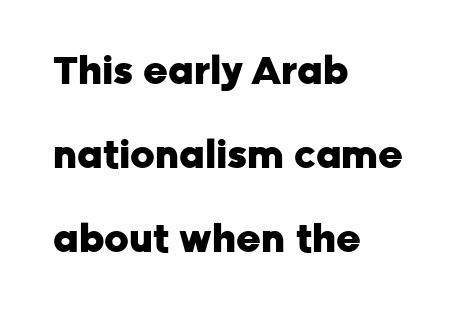
The image shows 38 px heavy sans-serif type, upright; set left-aligned, loose line spacing (2.21x), normal letter spacing, not underlined; low stroke contrast and a medium x-height.
